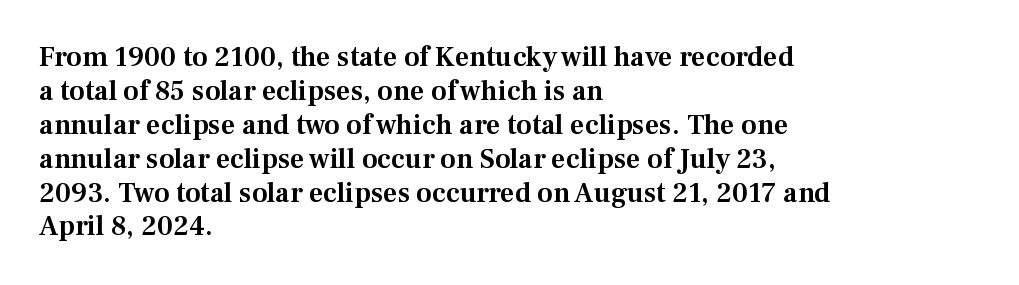
Only glyphs here, with clear space below each row. Is there any slant? The stems are plumb. The passage shown has conventional tracking throughout. To sum up the face: it has serifs.
